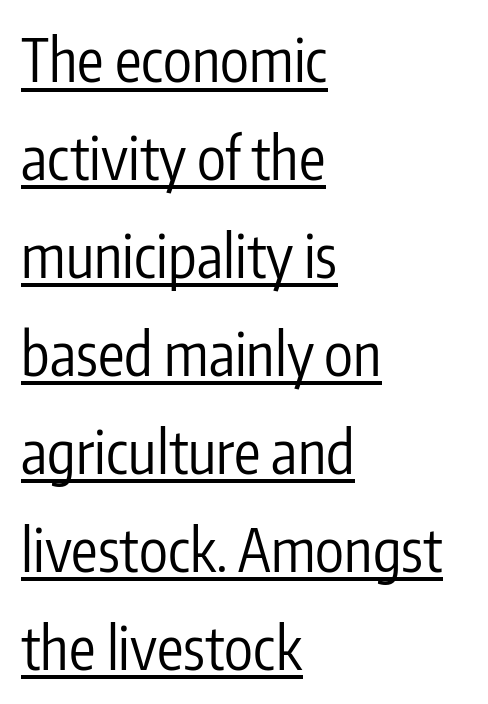
All the whitespace from short lines collects on the right. Descenders here cross a horizontal rule under the line. Designer's note — italics off, roman on. Counters stay open thanks to moderate or lighter strokes.
